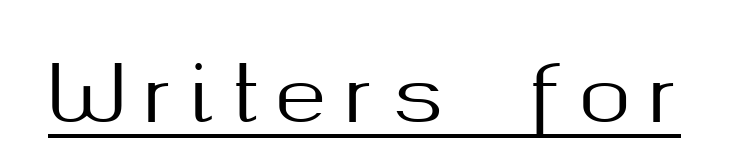
The image shows 79 px sans-serif type, upright; set unusually wide letter spacing (+0.22 em), underlined; medium stroke contrast and a medium x-height.
